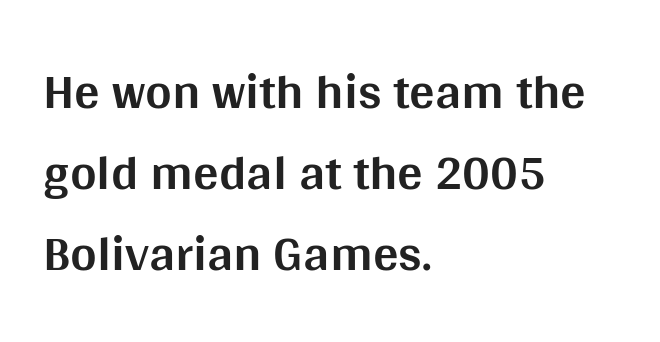
{"serif": "no", "italic": "no", "bold": "yes", "weight": "bold", "width": "normal", "stroke_contrast": "medium", "x_height": "large", "monospaced": "no", "underline": "no", "align": "left", "line_spacing": "normal", "line_spacing_ratio": 1.59, "letter_spacing": "normal", "letter_spacing_em": 0.0, "glyph_px": 51}
